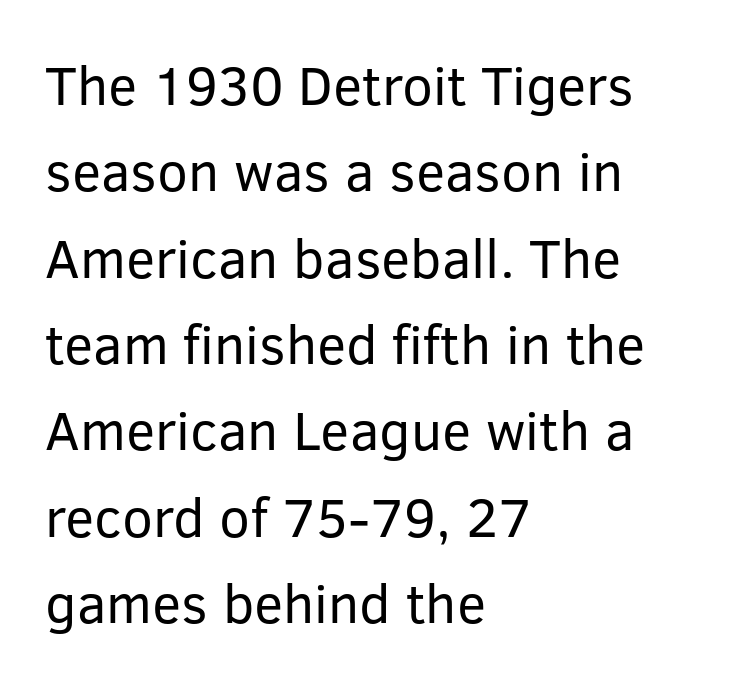
{"serif": "no", "italic": "no", "bold": "no", "weight": "regular", "width": "normal", "stroke_contrast": "low", "x_height": "medium", "monospaced": "no", "underline": "no", "align": "left", "line_spacing": "normal", "line_spacing_ratio": 1.57, "letter_spacing": "normal", "letter_spacing_em": 0.0, "glyph_px": 55}
